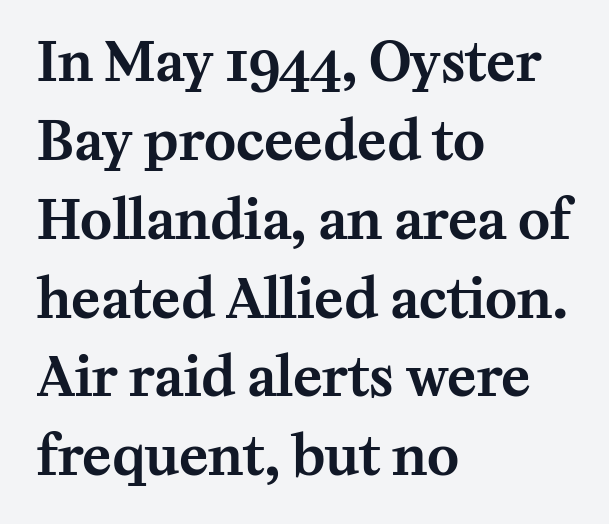
{"serif": "yes", "italic": "no", "width": "normal", "stroke_contrast": "medium", "x_height": "medium", "monospaced": "no", "underline": "no", "align": "left", "line_spacing": "normal", "line_spacing_ratio": 1.46, "letter_spacing": "normal", "letter_spacing_em": 0.0, "glyph_px": 54}
